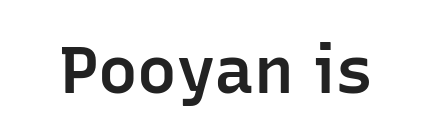
Q: Is the text bold? A: Semi-bold.
Q: Is the text italic (slanted)? A: No, it is upright.
Q: Is the typeface a serif or a sans-serif typeface? A: Sans-serif.
Q: Is the text underlined? A: No.
Q: Is the spacing between letters normal or unusually wide? A: Normal.
Q: Width (condensed, normal, or wide)? A: Normal.
Q: Stroke contrast? A: Low.
Q: x-height? A: Medium.
Q: Monospaced? A: No.
